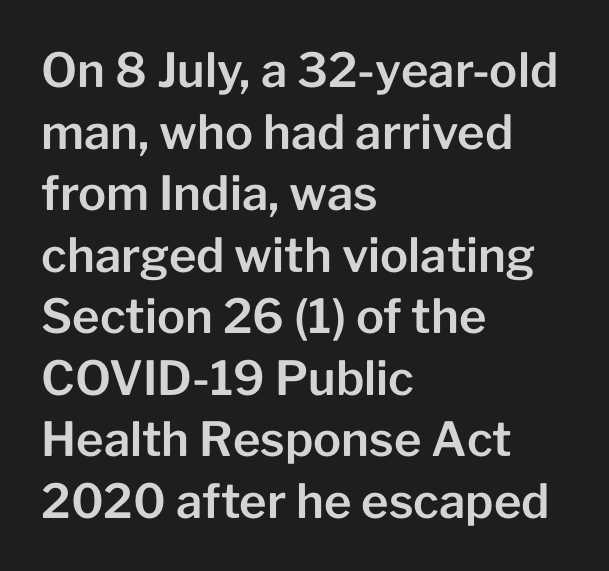
Q: Is the text italic (slanted)? A: No, it is upright.
Q: Is the typeface a serif or a sans-serif typeface? A: Sans-serif.
Q: Is the text underlined? A: No.
Q: How is the paragraph aligned? A: Left-aligned.
Q: Is the spacing between letters normal or unusually wide? A: Normal.
Q: Is the spacing between lines tight, normal or loose? A: Normal.
Q: Width (condensed, normal, or wide)? A: Normal.
Q: Stroke contrast? A: Low.
Q: x-height? A: Medium.
Q: Monospaced? A: No.
